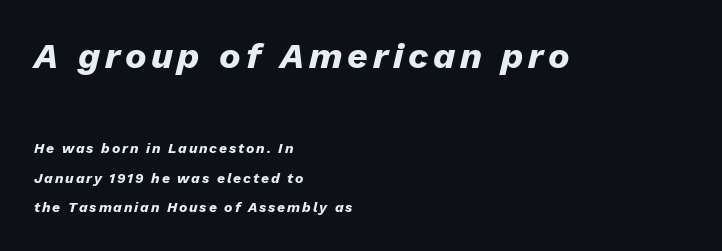
{"italic": "yes", "lean": "right", "slant_degrees": 13, "bold": "yes", "weight": "heavy", "width": "normal", "stroke_contrast": "low", "x_height": "medium", "monospaced": "no", "underline": "no", "align": "left", "line_spacing": "loose", "line_spacing_ratio": 2.12, "larger_block": "first", "size_ratio": 2.57, "glyph_px": 36}
